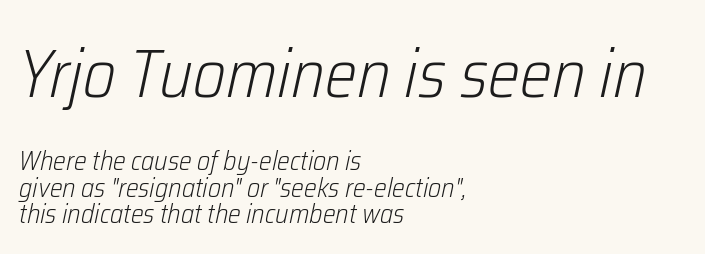
The image shows 68 px light, condensed type, italic (leaning right); set left-aligned, tight line spacing (0.97x), normal letter spacing, not underlined; the first (top) block is 2.52x larger; low stroke contrast and a medium x-height.
